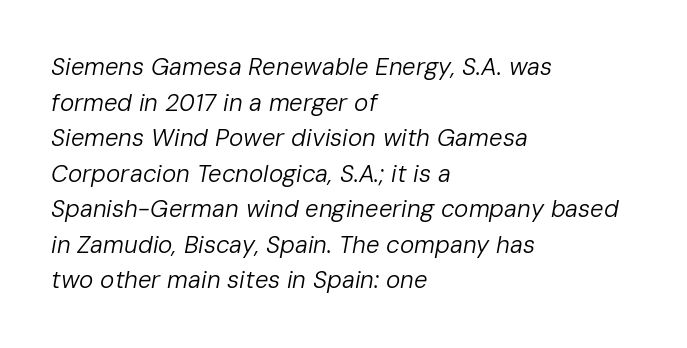
Q: Is the text bold? A: No.
Q: Is the text italic (slanted)? A: Yes, it leans right by about 10 degrees.
Q: Is the text underlined? A: No.
Q: How is the paragraph aligned? A: Left-aligned.
Q: Is the spacing between letters normal or unusually wide? A: Normal.
Q: Is the spacing between lines tight, normal or loose? A: Normal.
